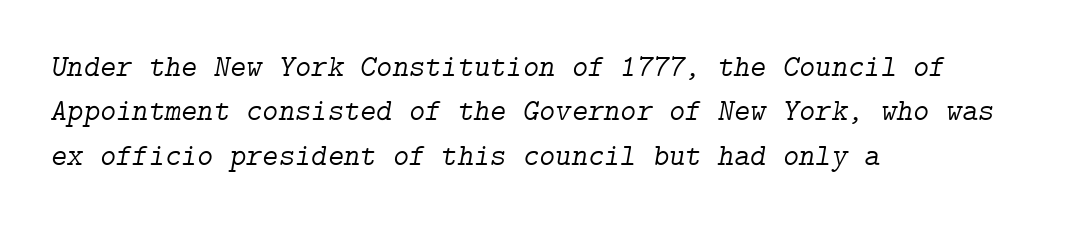
{"serif": "yes", "italic": "yes", "lean": "right", "slant_degrees": 9, "bold": "no", "weight": "light", "width": "normal", "stroke_contrast": "low", "x_height": "medium", "underline": "no", "align": "left", "line_spacing": "normal", "line_spacing_ratio": 1.43, "letter_spacing": "normal", "letter_spacing_em": 0.0, "glyph_px": 31}
